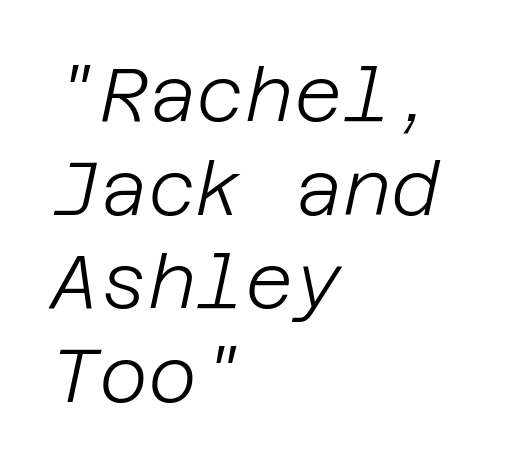
The image shows 75 px light type, italic (leaning right); set left-aligned, normal line spacing (1.25x), normal letter spacing, not underlined; low stroke contrast and a large x-height.
